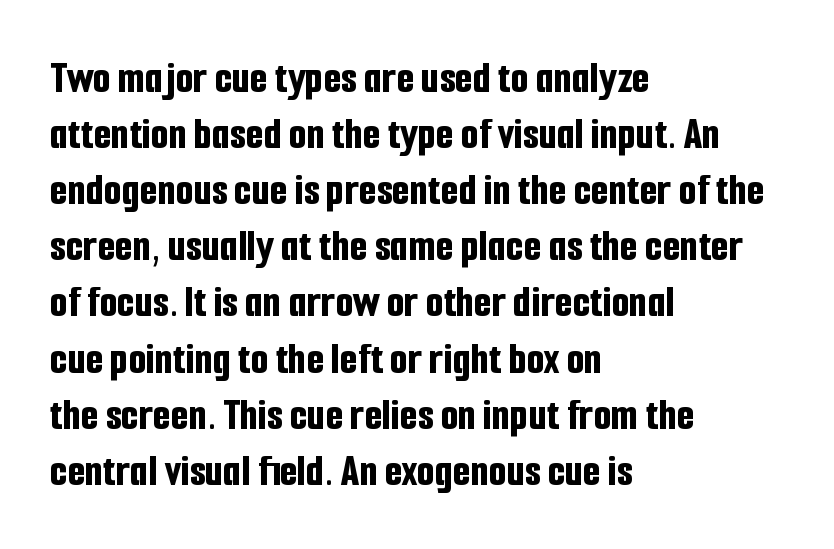
Standard letterfit; no display-style spreading of the glyphs. This rendering uses left alignment, leaving the right contour irregular. Is this a sans? Yes — the strokes have no serifs. Any mark beneath the type? The region is blank. Is this a fixed-width face? No — the glyphs have proportional, varying widths.
